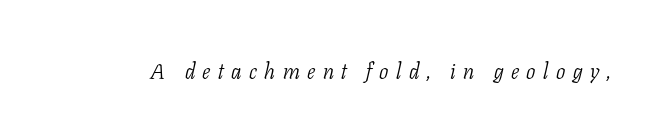
Q: Is the text bold? A: No.
Q: Is the text italic (slanted)? A: Yes, it leans right by about 11 degrees.
Q: Is the text underlined? A: No.
Q: Is the spacing between letters normal or unusually wide? A: Unusually wide.
